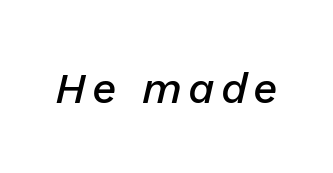
The image shows 43 px semibold type, italic (leaning right); set not underlined; low stroke contrast and a medium x-height.
